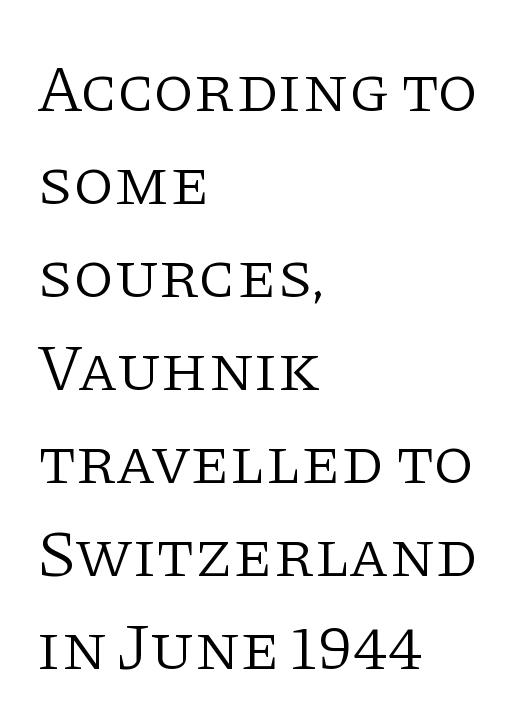
What kind of face is this? One with serifs. In terms of leading, this rendering sits right in the middle. You could not count columns in this text — the font is proportionally spaced. All the whitespace from short lines collects on the right. Standard letterfit; no display-style spreading of the glyphs. Counters stay open thanks to moderate or lighter strokes.
